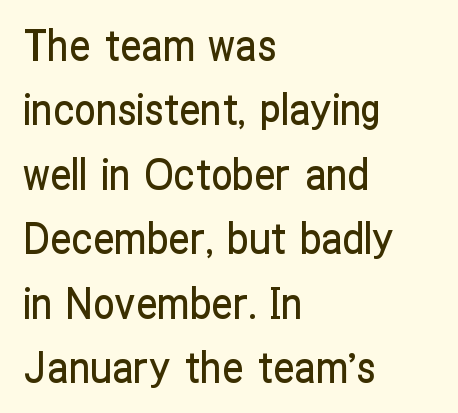
Q: Is the text italic (slanted)? A: No, it is upright.
Q: Is the typeface a serif or a sans-serif typeface? A: Sans-serif.
Q: Is the text underlined? A: No.
Q: How is the paragraph aligned? A: Left-aligned.
Q: Is the spacing between letters normal or unusually wide? A: Normal.
Q: Is the spacing between lines tight, normal or loose? A: Normal.
Q: Width (condensed, normal, or wide)? A: Condensed.
Q: Stroke contrast? A: Low.
Q: x-height? A: Medium.
Q: Monospaced? A: No.
